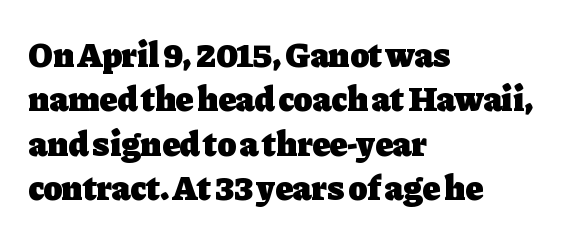
Nothing unusual about the tracking: characters are spaced as the font intends. The rendering uses a bold face; every stroke is thick and dark. Check under the words: just untouched page. This is the regular roman posture of the typeface. A normal amount of white space separates one row of letters from the next. Is this a fixed-width face? No — the glyphs have proportional, varying widths.
